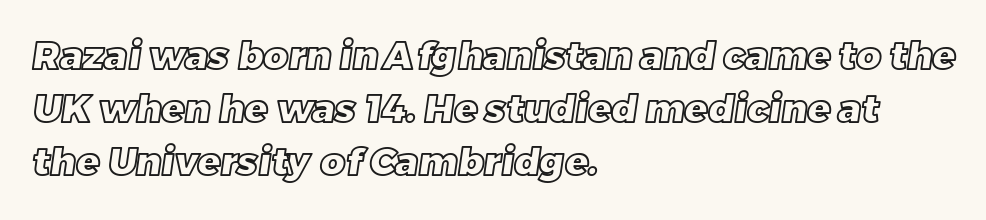
The image shows 38 px text type; set left-aligned, normal line spacing (1.39x), normal letter spacing, not underlined; a large x-height.
